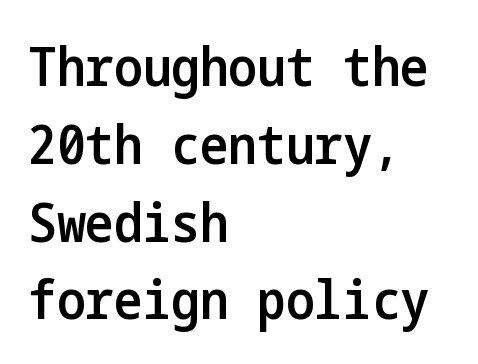
Q: Is the text bold? A: Semi-bold.
Q: Is the text italic (slanted)? A: No, it is upright.
Q: Is the typeface a serif or a sans-serif typeface? A: Sans-serif.
Q: Is the text underlined? A: No.
Q: How is the paragraph aligned? A: Left-aligned.
Q: Is the spacing between letters normal or unusually wide? A: Normal.
Q: Is the spacing between lines tight, normal or loose? A: Normal.
Q: Width (condensed, normal, or wide)? A: Condensed.
Q: Stroke contrast? A: Low.
Q: x-height? A: Medium.
